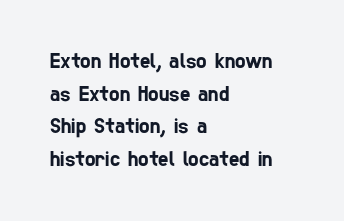
Q: Is the text underlined? A: No.
Q: How is the paragraph aligned? A: Left-aligned.
Q: Is the spacing between letters normal or unusually wide? A: Normal.
Q: Is the spacing between lines tight, normal or loose? A: Normal.
